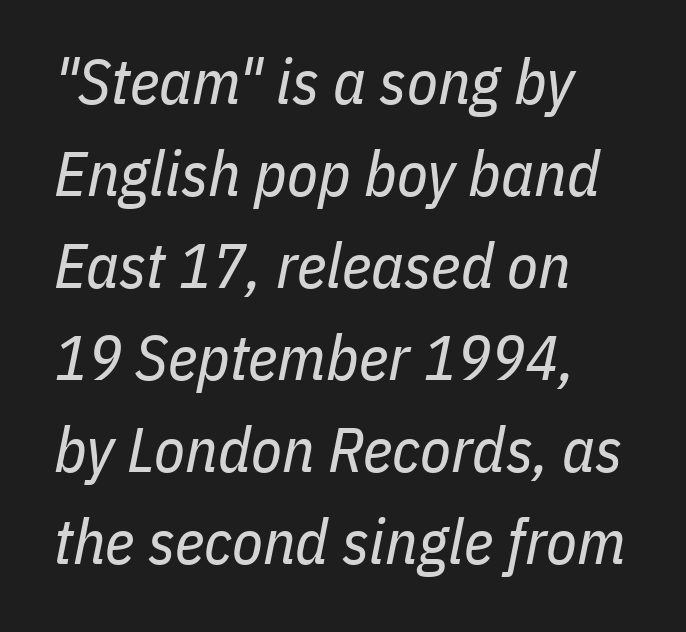
Clear beneath every line of the passage. Left-aligned paragraph, ragged on the right. Quick note: italic. Think of a printed novel: that variable character pitch is what you see here. No heavy texture on the line: the type isn't bold.
